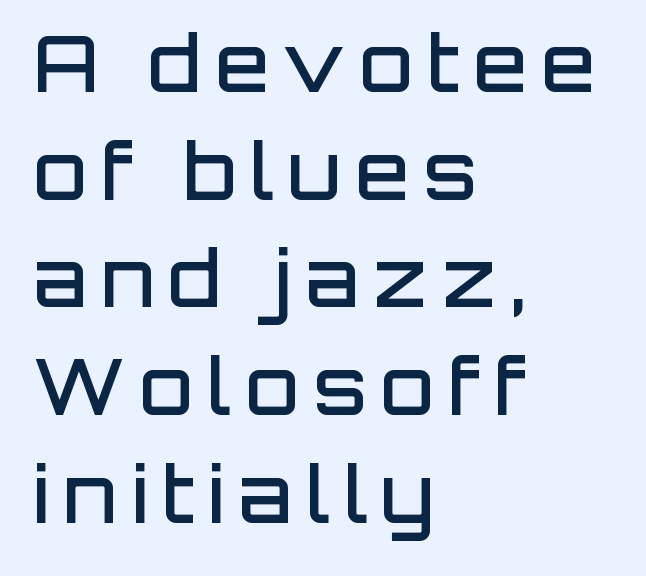
{"serif": "no", "italic": "no", "bold": "semi", "weight": "semibold", "width": "normal", "stroke_contrast": "low", "x_height": "large", "monospaced": "no", "underline": "no", "align": "left", "line_spacing": "normal", "line_spacing_ratio": 1.38, "glyph_px": 78}
